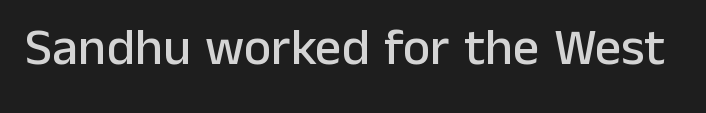
{"serif": "no", "italic": "no", "width": "normal", "stroke_contrast": "low", "x_height": "medium", "monospaced": "no", "underline": "no", "letter_spacing": "normal", "letter_spacing_em": 0.0, "glyph_px": 52}
